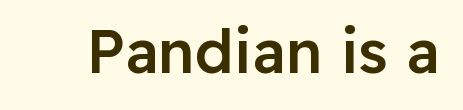
The image shows 61 px semibold sans-serif type, upright; set normal letter spacing, not underlined; low stroke contrast and a medium x-height.
